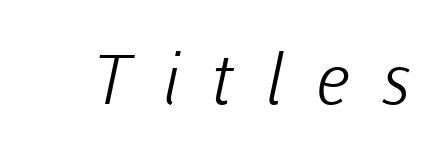
Varying glyph widths throughout — classic text-font behaviour. Bare-footed words on every line. The passage shown is not bold in any degree. The type is letterspaced generously, with wide tracking.
